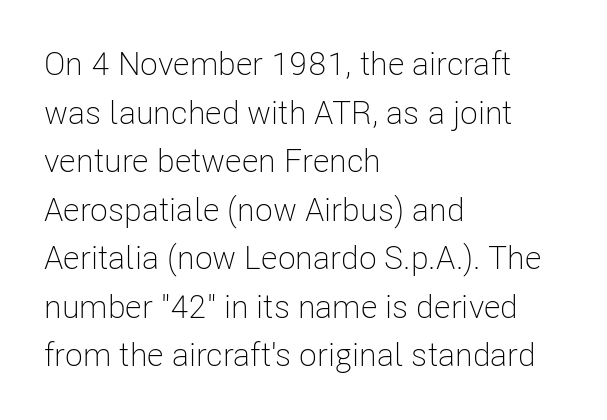
The image shows 33 px light, condensed sans-serif type, upright; set left-aligned, normal line spacing (1.47x), normal letter spacing, not underlined; low stroke contrast and a medium x-height.
